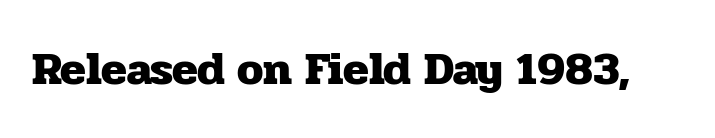
The designer went with a serif here, giving each stem small feet. The space directly below the letters is spotless. As a designer I'd log this as weight 700, bold. No extra tracking has been applied to these lines. These lines are rendered in a variable-pitch font.
